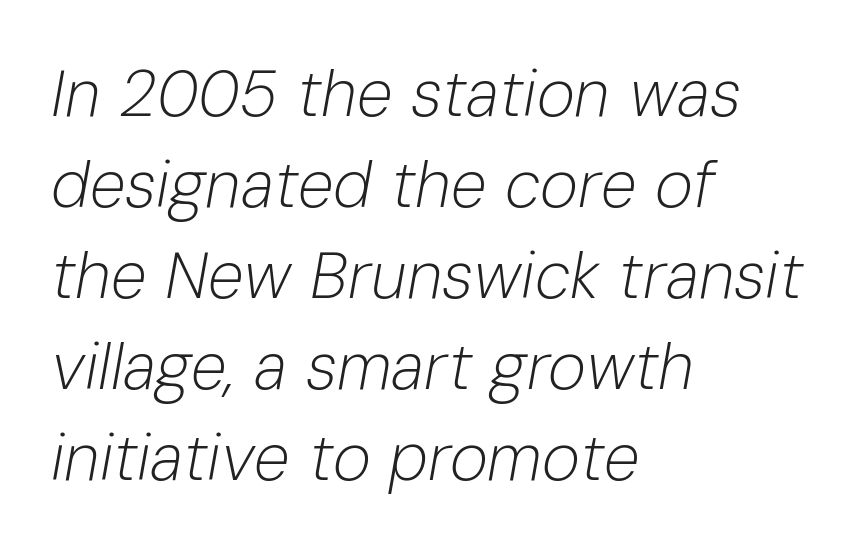
In terms of posture, this sample is oblique. The baseline area is clear. The lines in this sample share a left origin and differ only in where they stop. A typesetter would call this proportional, since set widths differ per character. Summary of weight: not heavy and not bold.
